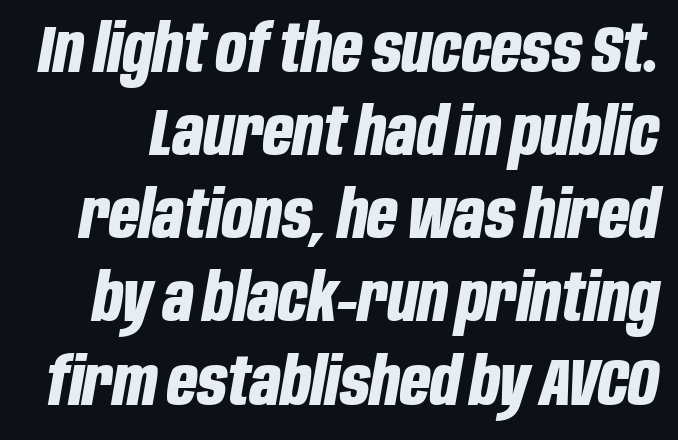
When letters slant like this, we call the style italic. Type without underlining. The passage shown has conventional tracking throughout. You could not count columns in this text — the font is proportionally spaced. The characters look thick and weighty, a clear bold.
